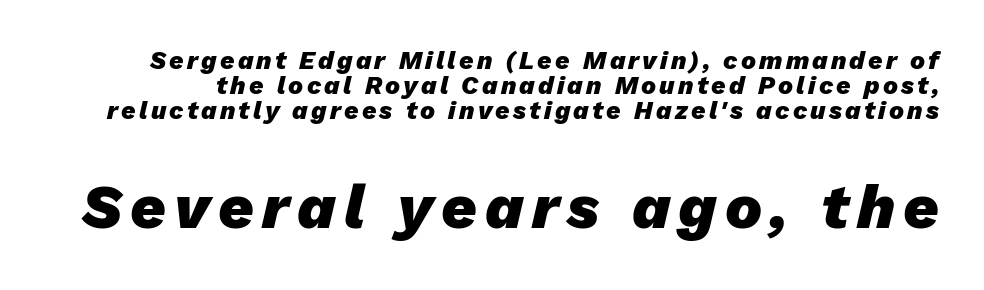
The image shows 62 px heavy type, italic (leaning right); set tight line spacing (1.01x), not underlined; the second (bottom) block is 2.48x larger; low stroke contrast and a medium x-height.
